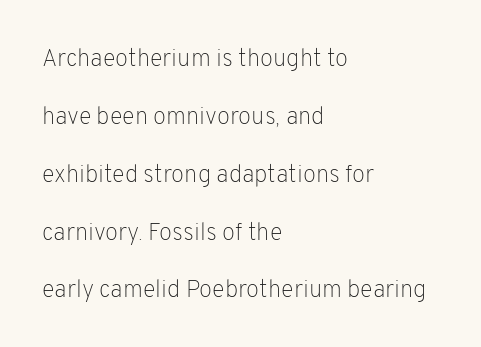
Successive baselines arrive slowly, with a big drop between each. Ascenders rise straight up at ninety degrees. Is the type heavy? It reads as light-to-regular instead. Does the copy run flush right? No — it runs flush left. Descenders are the only things crossing below the line. The gaps between neighbouring characters are ordinary and unremarkable.
